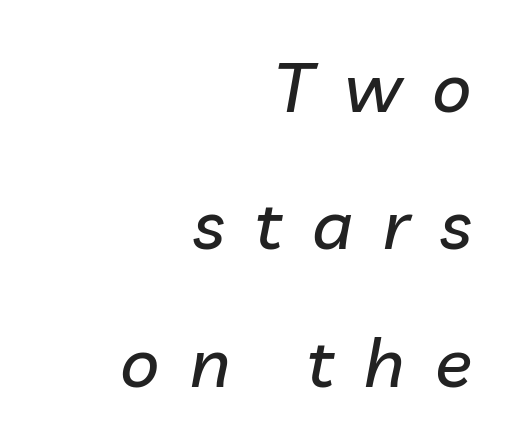
Q: Is the text italic (slanted)? A: Yes, it leans right by about 10 degrees.
Q: Is the text underlined? A: No.
Q: How is the paragraph aligned? A: Right-aligned.
Q: Is the spacing between letters normal or unusually wide? A: Unusually wide.
Q: Is the spacing between lines tight, normal or loose? A: Loose.
Q: Width (condensed, normal, or wide)? A: Normal.
Q: Stroke contrast? A: Low.
Q: x-height? A: Medium.
Q: Monospaced? A: No.
